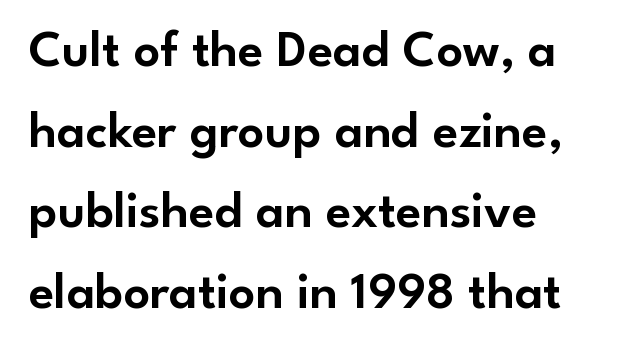
Ordinary non-slanted type is in use. Here the glyphs are tracked normally, forming tight word shapes. Stroke terminals: plain, sans-serif. Do the characters align in a grid? No, the font is proportional. Words float on clear page, feet unadorned. Summary of vertical rhythm: regular, with standard interline spacing.
